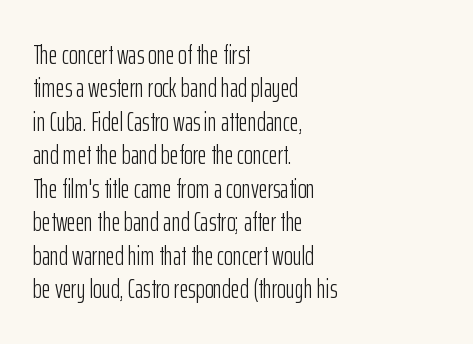
Q: Is the text bold? A: No.
Q: Is the text italic (slanted)? A: No, it is upright.
Q: Is the text underlined? A: No.
Q: How is the paragraph aligned? A: Left-aligned.
Q: Is the spacing between letters normal or unusually wide? A: Normal.
